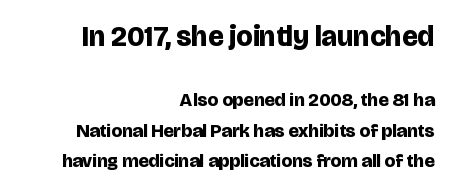
{"serif": "no", "italic": "no", "bold": "yes", "weight": "bold", "width": "normal", "stroke_contrast": "low", "x_height": "large", "monospaced": "no", "underline": "no", "align": "right", "line_spacing": "normal", "line_spacing_ratio": 1.59, "letter_spacing": "normal", "letter_spacing_em": 0.0, "larger_block": "first", "size_ratio": 1.53, "glyph_px": 29}
